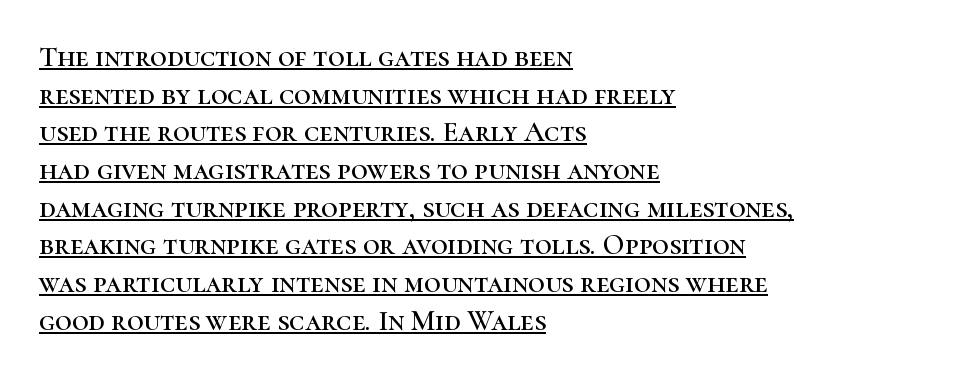
This sample is left-justified, so line endings fall wherever the words run out. Old-style or modern, the face here clearly has serifs. The lettering is marked with a stroke running underneath it. In terms of letterspacing, this is plain default setting. Character widths vary here, with narrow letters taking less room than wide ones. These lines were composed using upright roman letters.
